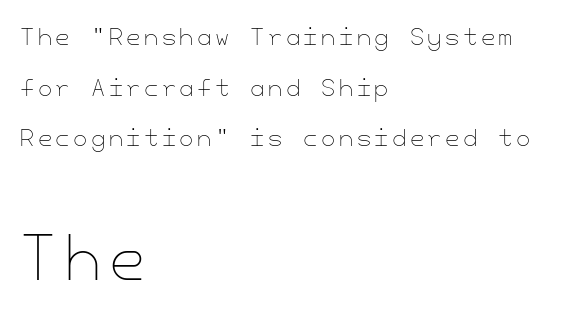
The image shows 58 px thin type, upright; set left-aligned, loose line spacing (2.2x), not underlined; the second (bottom) block is 2.52x larger; low stroke contrast and a small x-height.
